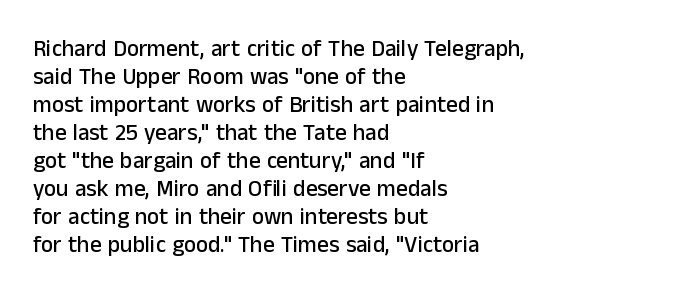
The image shows 23 px text type, upright; set left-aligned, line spacing 1.22x, normal letter spacing, not underlined.
